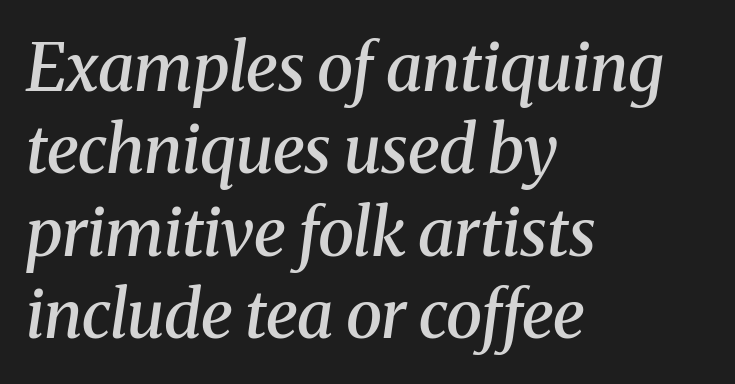
The image shows 66 px semibold serif type, italic (leaning right); set left-aligned, normal line spacing (1.25x), normal letter spacing, not underlined; medium stroke contrast and a medium x-height.
